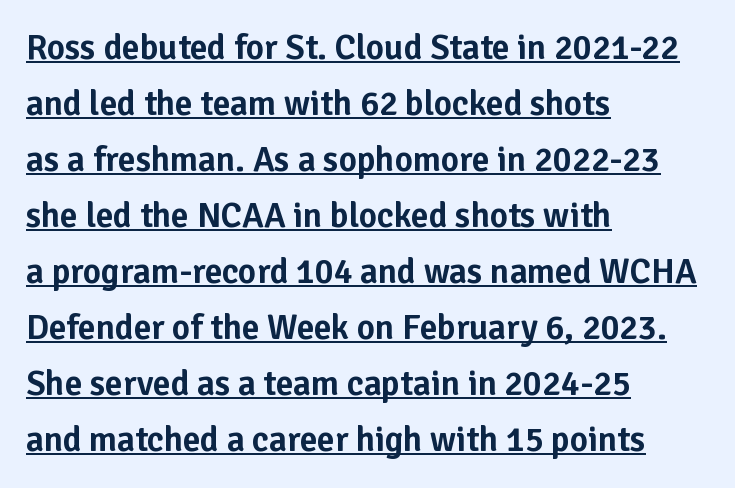
{"serif": "no", "italic": "no", "width": "normal", "stroke_contrast": "low", "x_height": "medium", "monospaced": "no", "underline": "yes", "align": "left", "line_spacing": "normal", "line_spacing_ratio": 1.6, "letter_spacing": "normal", "letter_spacing_em": 0.0, "glyph_px": 35}
